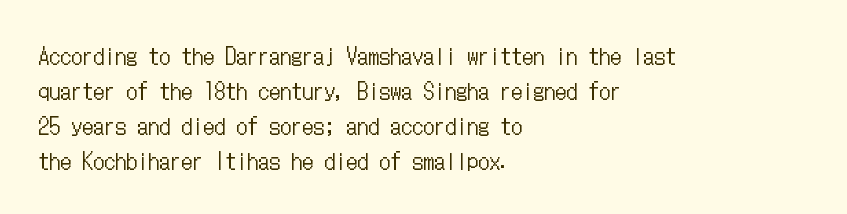
Every stem runs plumb, perpendicular to the baseline. Ink coverage per letter is moderate at most. Does extra space separate the letters? No, they use regular spacing. Line starts are locked; line ends wander. If you measured baseline to baseline, you'd find a middling distance.
